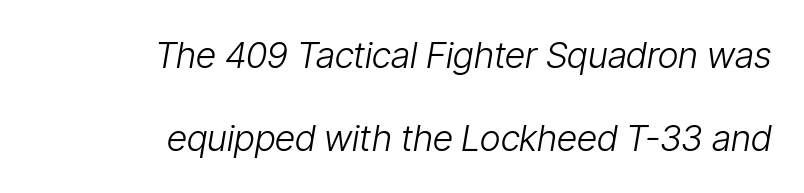
Underlining? Definitely not there. The typeface has the unassuming heft of standard copy or less. What stands out about the letter spacing? Nothing — it is the standard amount. Typeset ragged left — the right edge is the straight one. The face used here has a pronounced slope to its letters. Horizontal bands of white between lines are thick stripes.
